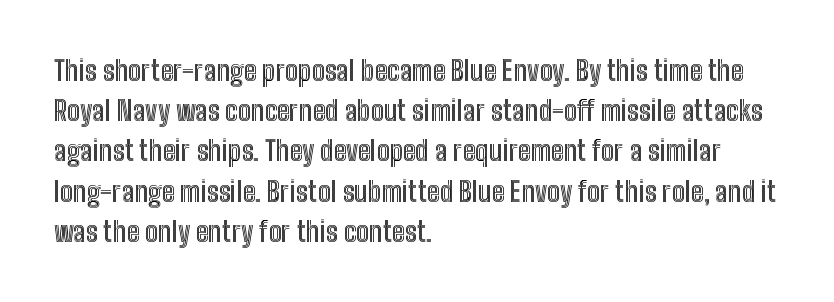
The image shows 27 px text type, upright; set left-aligned, normal line spacing (1.49x), normal letter spacing, not underlined.
